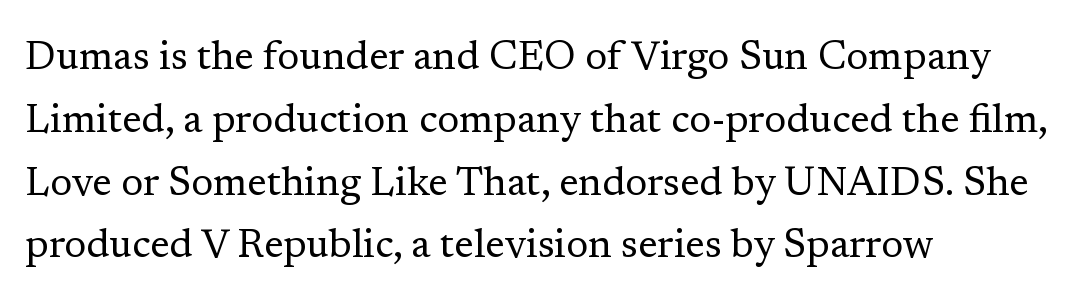
Q: Is the text bold? A: No.
Q: Is the text italic (slanted)? A: No, it is upright.
Q: Is the typeface a serif or a sans-serif typeface? A: Serif.
Q: Is the text underlined? A: No.
Q: How is the paragraph aligned? A: Left-aligned.
Q: Is the spacing between letters normal or unusually wide? A: Normal.
Q: Is the spacing between lines tight, normal or loose? A: Normal.
Q: Width (condensed, normal, or wide)? A: Normal.
Q: Stroke contrast? A: Low.
Q: x-height? A: Medium.
Q: Monospaced? A: No.
